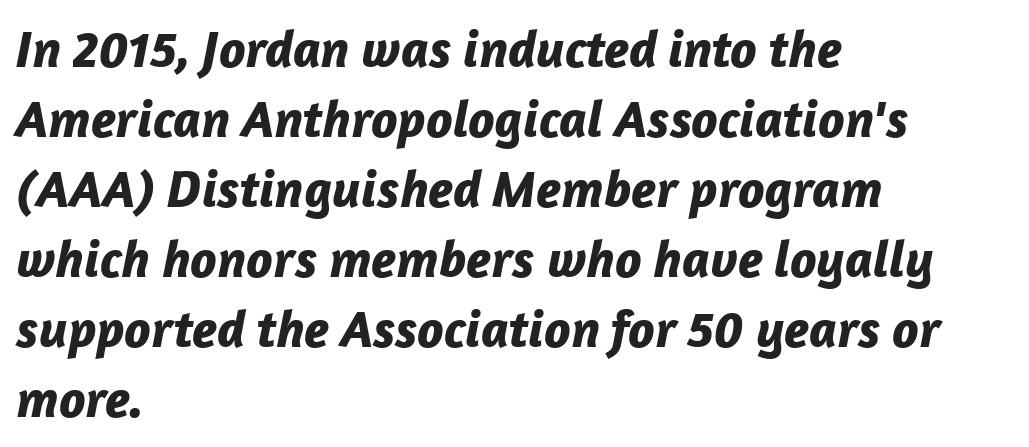
Q: Is the text bold? A: Yes.
Q: Is the text italic (slanted)? A: Yes, it leans right by about 12 degrees.
Q: Is the text underlined? A: No.
Q: How is the paragraph aligned? A: Left-aligned.
Q: Is the spacing between letters normal or unusually wide? A: Normal.
Q: Is the spacing between lines tight, normal or loose? A: Normal.
Q: Width (condensed, normal, or wide)? A: Normal.
Q: Stroke contrast? A: Low.
Q: x-height? A: Medium.
Q: Monospaced? A: No.
